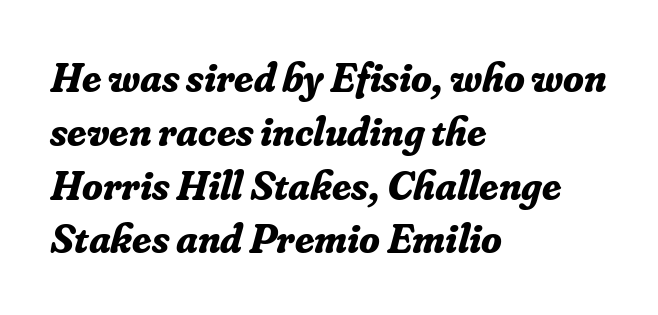
The image shows 42 px bold serif type, italic (leaning right); set left-aligned, normal line spacing (1.28x), normal letter spacing, not underlined; low stroke contrast and a small x-height.
